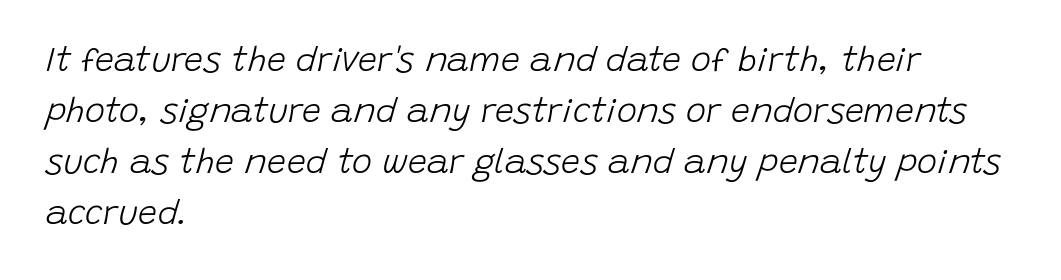
Q: Is the text bold? A: No.
Q: Is the text italic (slanted)? A: Yes, it leans right by about 15 degrees.
Q: Is the text underlined? A: No.
Q: How is the paragraph aligned? A: Left-aligned.
Q: Is the spacing between letters normal or unusually wide? A: Normal.
Q: Is the spacing between lines tight, normal or loose? A: Normal.
Q: Width (condensed, normal, or wide)? A: Normal.
Q: Stroke contrast? A: Low.
Q: x-height? A: Large.
Q: Monospaced? A: No.
